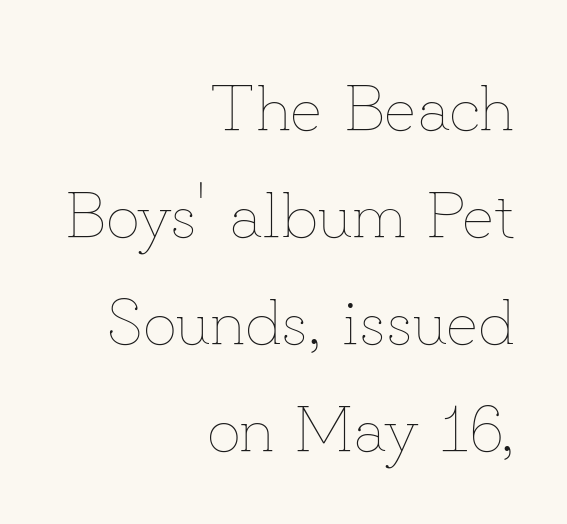
Look at the tracking — it's just the regular setting, nothing added. Compared with a typical body face, this is equally light or lighter still. A flush-right, rag-left setting is used for this passage. Is this a fixed-width face? No — the glyphs have proportional, varying widths.
